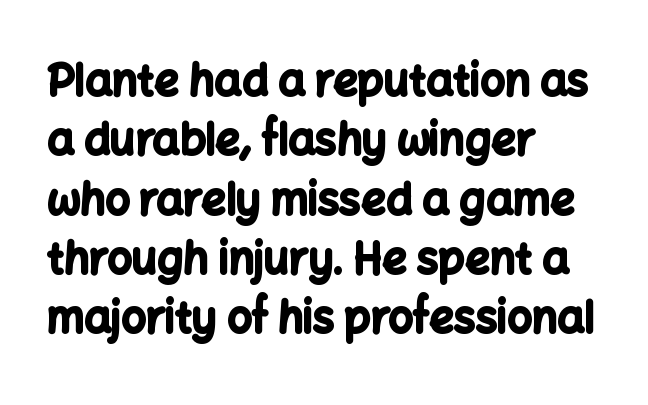
Letter spacing: default. Ascenders rise straight up at ninety degrees. Regarding leading, the lines here are spaced in the standard way. Here the designer chose a conventional face with non-uniform glyph widths. Nobody drew a line under any word here. A classic flush-left, rag-right setting is used for this passage.
